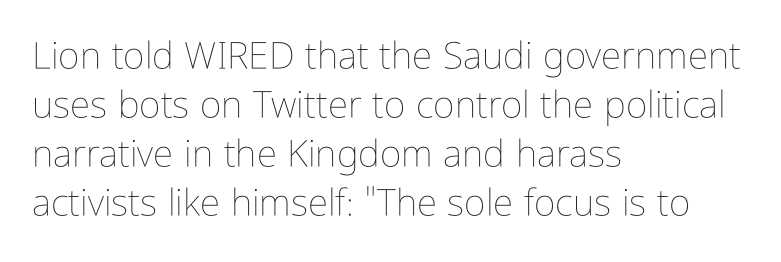
These lines are rendered in a variable-pitch font. Casual observation: everything's shoved over to the left. The space beneath each line is pristine and unruled. Heft: none added — not bold. A typesetter would call this zero additional tracking. Italic: no, the glyphs are upright roman.
